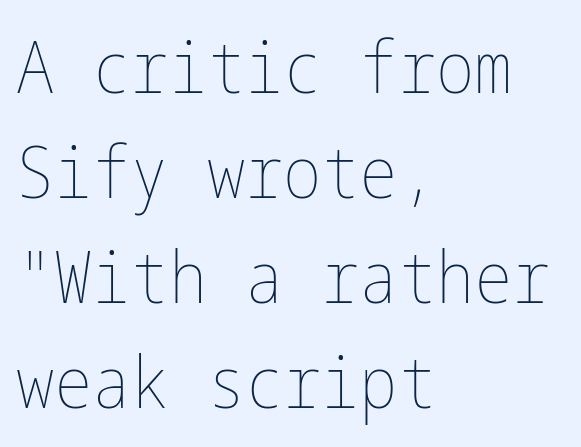
The typeface has the unassuming heft of standard copy or less. Left-aligned paragraph, ragged on the right. Students, observe: this is what conventionally led text looks like. The letters sit at their default tracking, neither squeezed nor spread.
